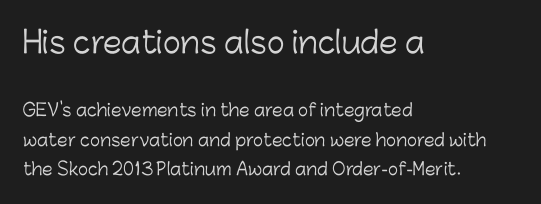
No heavy texture on the line: the type isn't bold. Typeset ragged right — the left edge is the straight one. The rendering shrinks the type as you move from the upper chunk to the lower. No word sits above an underline. The line texture is even and compact thanks to regular tracking. Do the characters align in a grid? No, the font is proportional.
